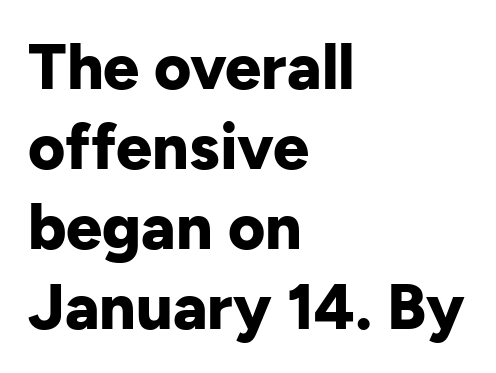
Examine the stroke ends and you'll find no serifs. If you measured baseline to baseline, you'd find a middling distance. Caption: bold face, heavy strokes. The gaps between neighbouring characters are ordinary and unremarkable. Check under the words: just untouched page.
